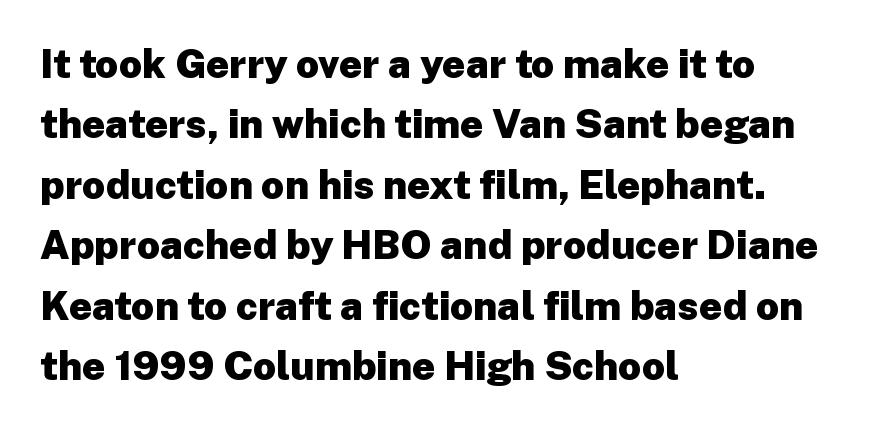
Q: Is the text bold? A: Yes.
Q: Is the text italic (slanted)? A: No, it is upright.
Q: Is the typeface a serif or a sans-serif typeface? A: Sans-serif.
Q: Is the text underlined? A: No.
Q: How is the paragraph aligned? A: Left-aligned.
Q: Is the spacing between letters normal or unusually wide? A: Normal.
Q: Is the spacing between lines tight, normal or loose? A: Normal.
Q: Width (condensed, normal, or wide)? A: Normal.
Q: Stroke contrast? A: Low.
Q: x-height? A: Medium.
Q: Monospaced? A: No.
